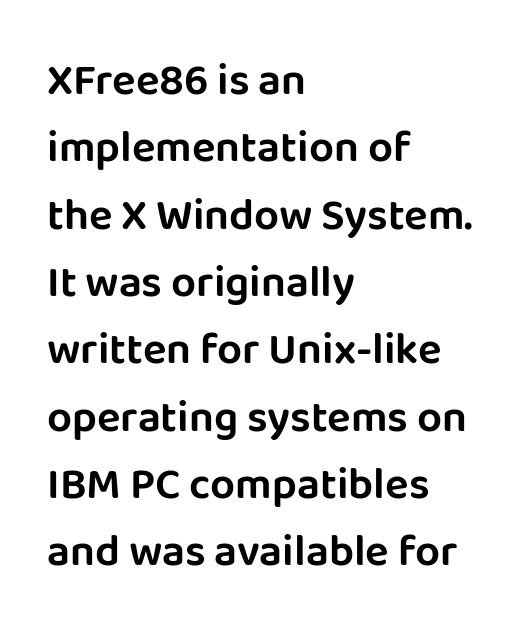
Stroke terminals: plain, sans-serif. How are the letters spaced? Ordinarily, with no added tracking. Beneath every word, the page is bare. Layout note: lines flush left. Baseline-to-baseline distance is the conventional proportion of letter height.
